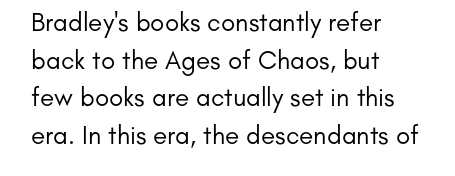
The image shows 26 px text type, upright; set left-aligned, normal line spacing (1.45x), normal letter spacing, not underlined.
